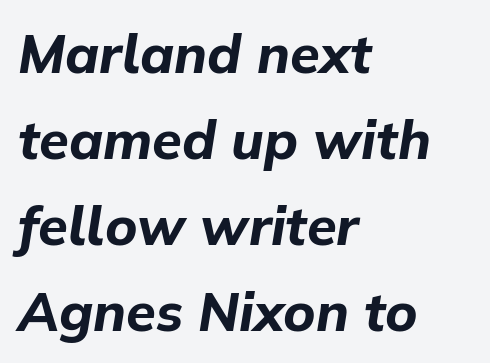
The image shows 54 px bold type, italic (leaning right); set left-aligned, normal line spacing (1.59x), normal letter spacing, not underlined; low stroke contrast and a medium x-height.
